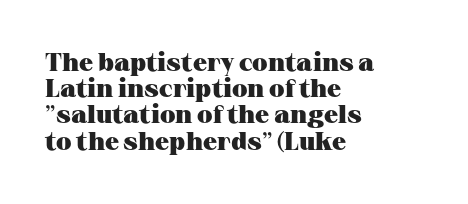
{"italic": "no", "bold": "yes", "underline": "no", "align": "left", "line_spacing": "tight", "line_spacing_ratio": 1.05, "letter_spacing": "normal", "letter_spacing_em": 0.0, "glyph_px": 25}
